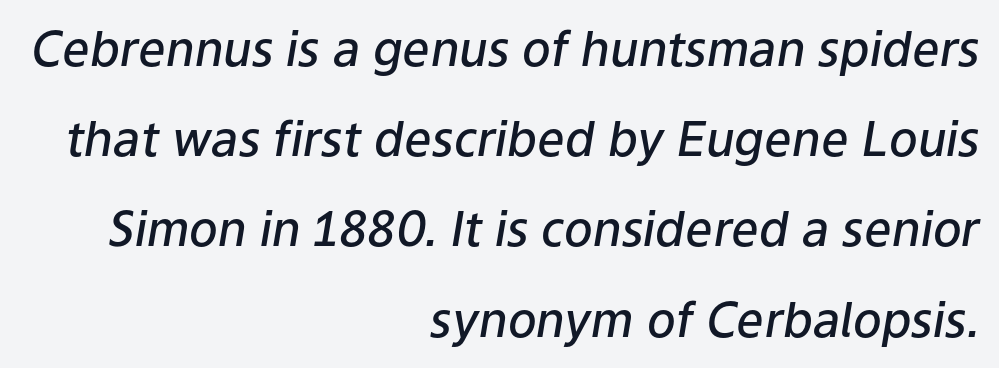
Semibold letterforms, between regular and bold. Characters follow at the spacing the type designer built in. Does the lettering tilt? It does — this is italic. Nobody drew a line under any word here. A typesetter would call this proportional, since set widths differ per character.
